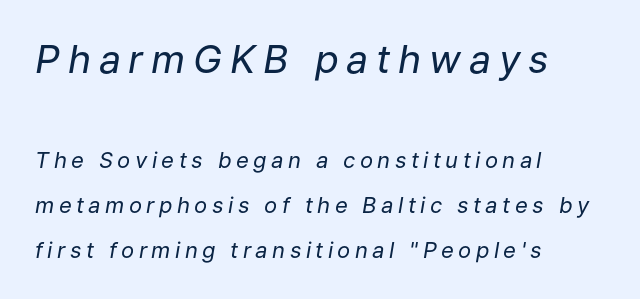
Q: Is the text bold? A: No.
Q: Is the text italic (slanted)? A: Yes, it leans right by about 9 degrees.
Q: Is the text underlined? A: No.
Q: How is the paragraph aligned? A: Left-aligned.
Q: Is the spacing between letters normal or unusually wide? A: Unusually wide.
Q: Is the spacing between lines tight, normal or loose? A: Loose.
Q: Which block of text is set in a larger size, the first (top) or the second (bottom)? A: The first (top) one.
Q: Width (condensed, normal, or wide)? A: Normal.
Q: Stroke contrast? A: Low.
Q: x-height? A: Medium.
Q: Monospaced? A: No.
